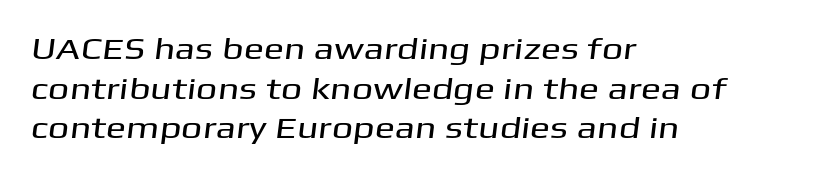
The image shows 30 px wide sans-serif type; set left-aligned, normal line spacing (1.32x), normal letter spacing, not underlined; medium stroke contrast and a medium x-height.
